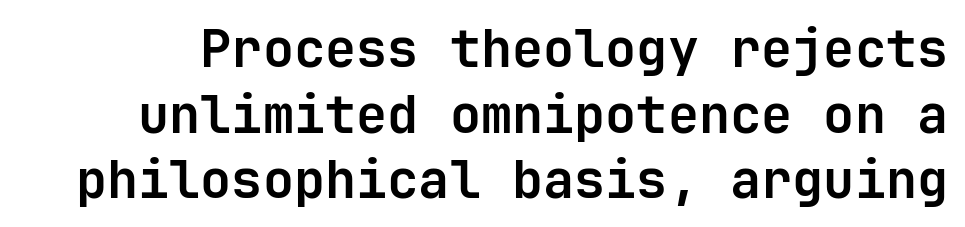
Q: Is the text bold? A: Yes.
Q: Is the text italic (slanted)? A: No, it is upright.
Q: Is the typeface a serif or a sans-serif typeface? A: Sans-serif.
Q: Is the text underlined? A: No.
Q: Is the spacing between letters normal or unusually wide? A: Normal.
Q: Is the spacing between lines tight, normal or loose? A: Normal.
Q: Width (condensed, normal, or wide)? A: Normal.
Q: Stroke contrast? A: Low.
Q: x-height? A: Medium.
